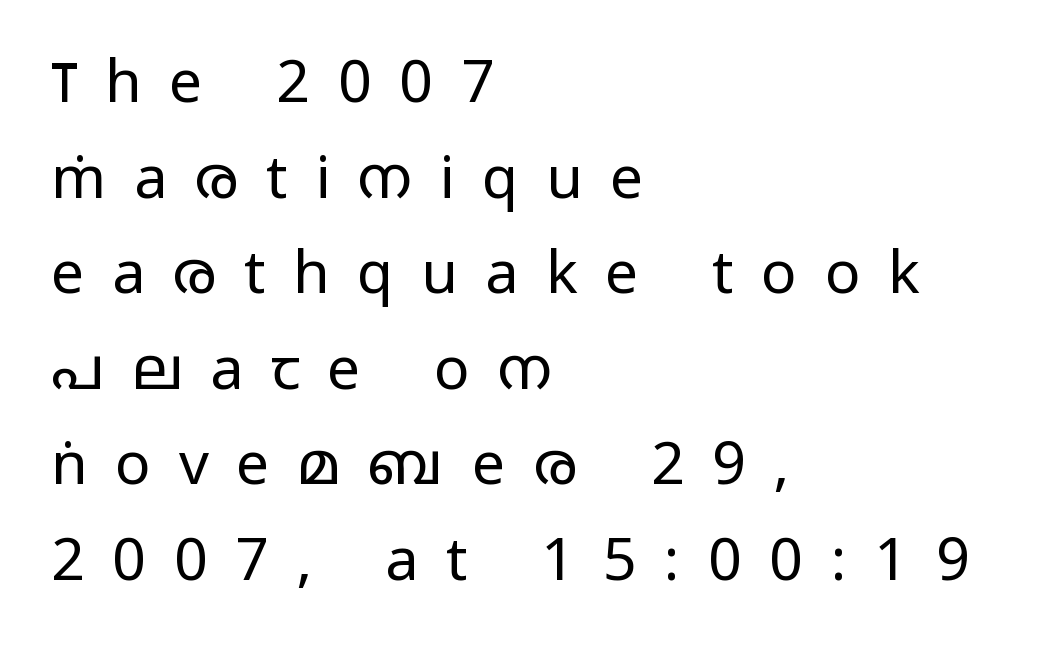
The image shows 59 px regular-weight, wide sans-serif type, upright; set left-aligned, normal line spacing (1.62x), unusually wide letter spacing (+0.47 em), not underlined; low stroke contrast and a medium x-height.
